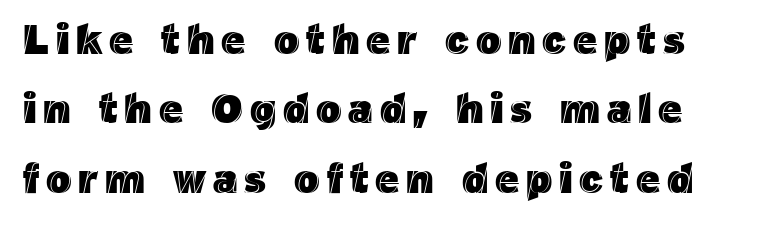
{"italic": "no", "width": "normal", "x_height": "medium", "monospaced": "no", "underline": "no", "line_spacing": "normal", "line_spacing_ratio": 1.65, "glyph_px": 42}
